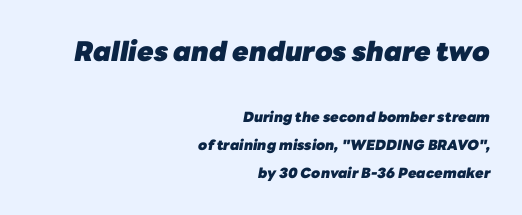
Q: Is the text bold? A: Yes.
Q: Is the text italic (slanted)? A: Yes, it leans right by about 10 degrees.
Q: Is the text underlined? A: No.
Q: How is the paragraph aligned? A: Right-aligned.
Q: Is the spacing between letters normal or unusually wide? A: Normal.
Q: Is the spacing between lines tight, normal or loose? A: Loose.
Q: Which block of text is set in a larger size, the first (top) or the second (bottom)? A: The first (top) one.
